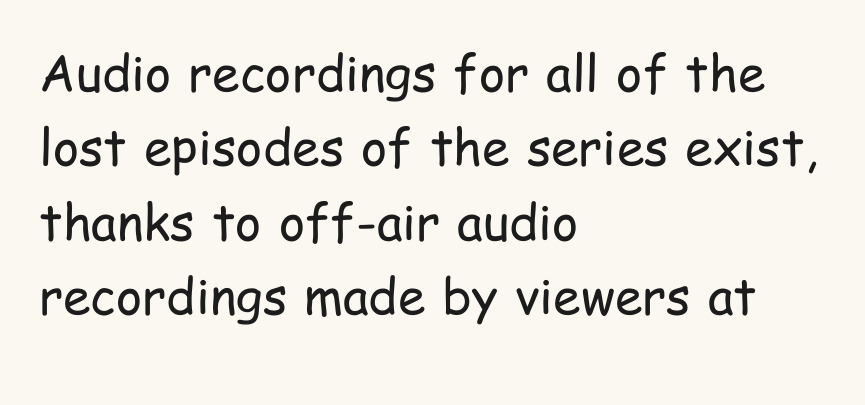
The image shows 50 px regular-weight, condensed sans-serif type, upright; set left-aligned, normal line spacing (1.49x), normal letter spacing, not underlined; low stroke contrast and a medium x-height.
